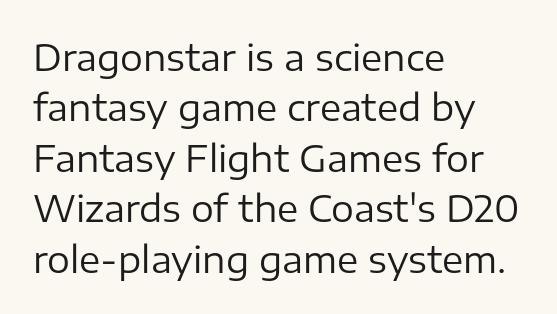
Quick note: interline space is typical. Does the type have serifs? No, each stem ends abruptly. Layout note: lines flush left. Descender tails drop into unmarked territory. Stems and bowls with no extra thickness — not bold. Each letter keeps its own natural width here, so spacing adapts to shape.
